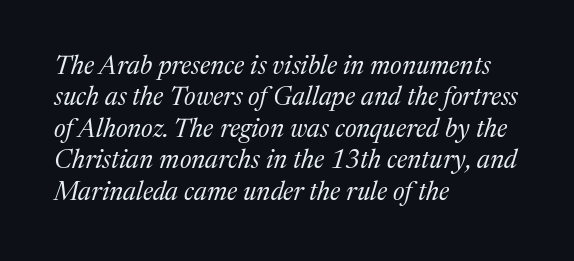
The image shows 26 px text type, italic (leaning right); set left-aligned, line spacing 1.21x, normal letter spacing, not underlined.
